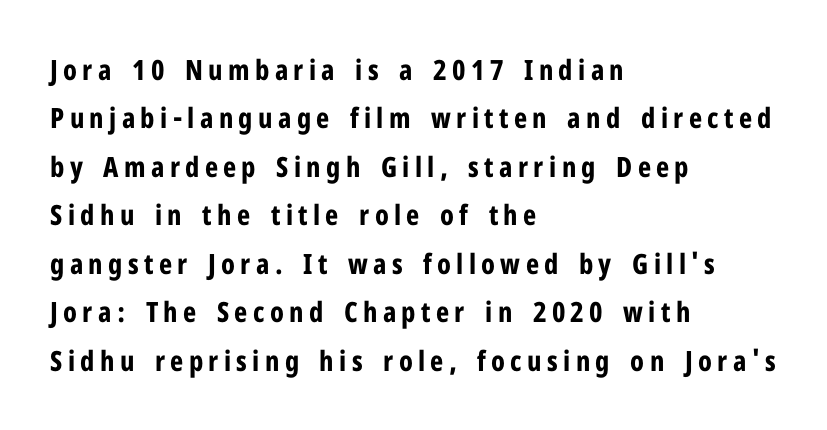
The image shows 28 px bold, condensed sans-serif type, upright; set left-aligned, line spacing 1.73x, not underlined; low stroke contrast and a medium x-height.
